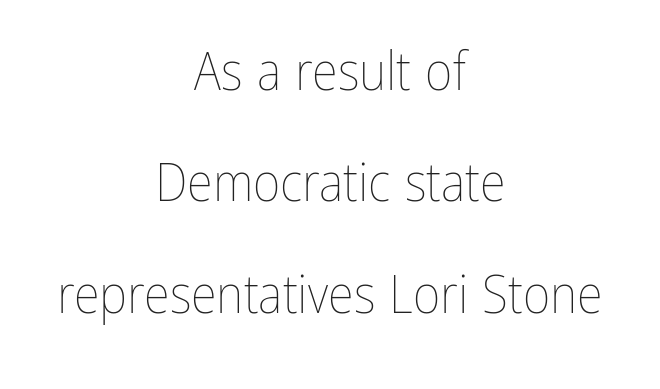
The image shows 53 px thin, condensed type, upright; set centered, loose line spacing (2.1x), normal letter spacing, not underlined; low stroke contrast and a medium x-height.
